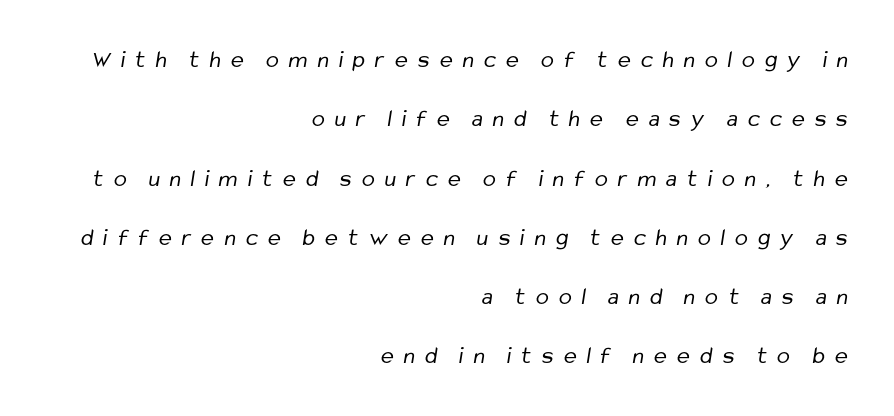
{"bold": "no", "underline": "no", "align": "right", "line_spacing": "loose", "line_spacing_ratio": 2.47, "letter_spacing": "wide", "letter_spacing_em": 0.42, "glyph_px": 24}
